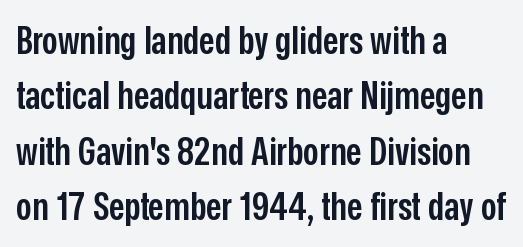
The image shows 39 px semibold, condensed sans-serif type, upright; set left-aligned, normal line spacing (1.42x), normal letter spacing, not underlined; low stroke contrast and a medium x-height.
